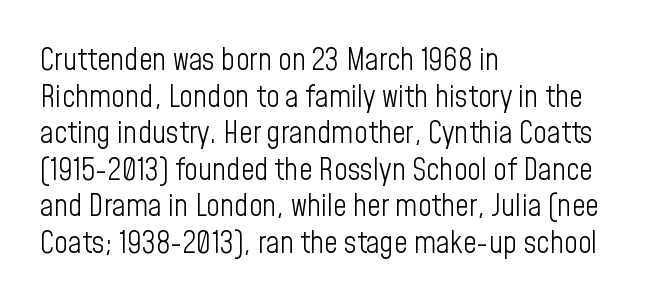
Q: Is the text bold? A: No.
Q: Is the text italic (slanted)? A: No, it is upright.
Q: Is the typeface a serif or a sans-serif typeface? A: Sans-serif.
Q: Is the text underlined? A: No.
Q: How is the paragraph aligned? A: Left-aligned.
Q: Is the spacing between letters normal or unusually wide? A: Normal.
Q: Width (condensed, normal, or wide)? A: Condensed.
Q: Stroke contrast? A: Low.
Q: x-height? A: Medium.
Q: Monospaced? A: No.
